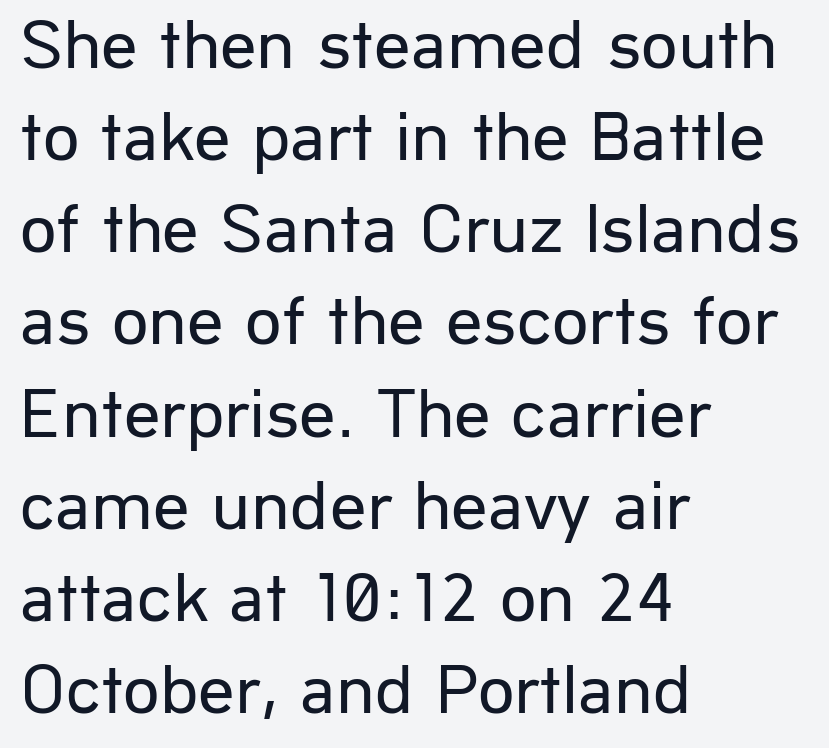
{"serif": "no", "italic": "no", "bold": "no", "weight": "regular", "width": "normal", "stroke_contrast": "low", "x_height": "medium", "monospaced": "no", "underline": "no", "align": "left", "line_spacing": "normal", "line_spacing_ratio": 1.28, "letter_spacing": "normal", "letter_spacing_em": 0.0, "glyph_px": 72}
